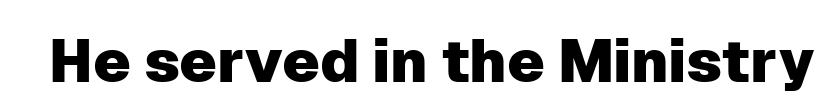
{"serif": "no", "italic": "no", "width": "normal", "stroke_contrast": "low", "x_height": "medium", "monospaced": "no", "underline": "no", "letter_spacing": "normal", "letter_spacing_em": 0.0, "glyph_px": 60}
